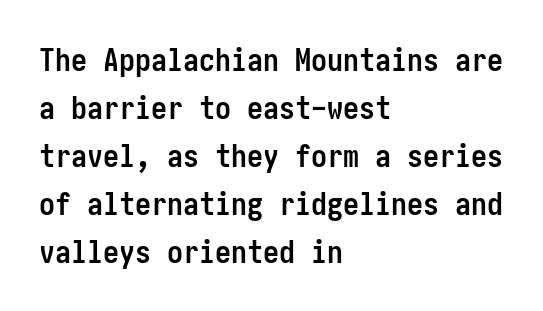
The image shows 32 px semibold, condensed sans-serif type, upright; set left-aligned, normal line spacing (1.5x), normal letter spacing, not underlined; low stroke contrast and a medium x-height.
